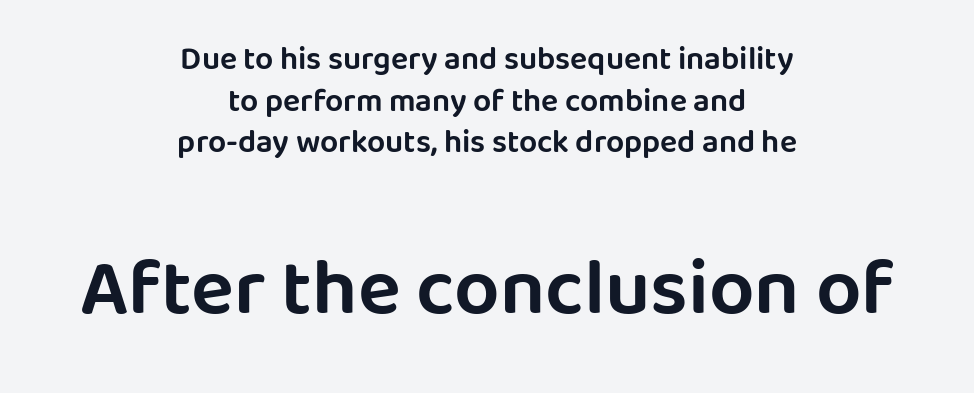
Q: Is the text italic (slanted)? A: No, it is upright.
Q: Is the typeface a serif or a sans-serif typeface? A: Sans-serif.
Q: Is the text underlined? A: No.
Q: How is the paragraph aligned? A: Centered.
Q: Is the spacing between letters normal or unusually wide? A: Normal.
Q: Is the spacing between lines tight, normal or loose? A: Normal.
Q: Which block of text is set in a larger size, the first (top) or the second (bottom)? A: The second (bottom) one.
Q: Width (condensed, normal, or wide)? A: Normal.
Q: Stroke contrast? A: Low.
Q: x-height? A: Large.
Q: Monospaced? A: No.
